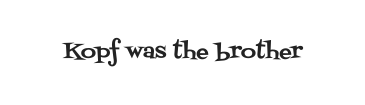
Q: Is the text italic (slanted)? A: No, it is upright.
Q: Is the text underlined? A: No.
Q: Is the spacing between letters normal or unusually wide? A: Normal.
